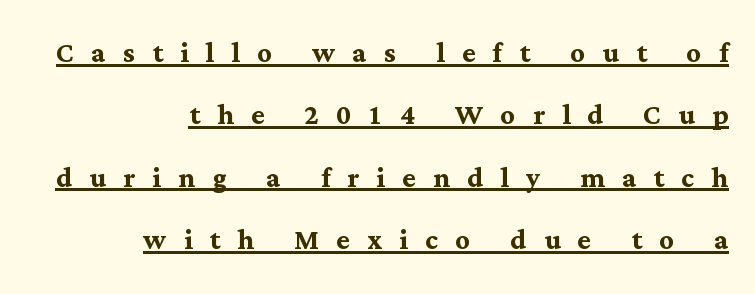
The image shows 36 px semibold serif type, upright; set right-aligned, line spacing 1.73x, unusually wide letter spacing (+0.48 em), underlined; medium stroke contrast and a medium x-height.
